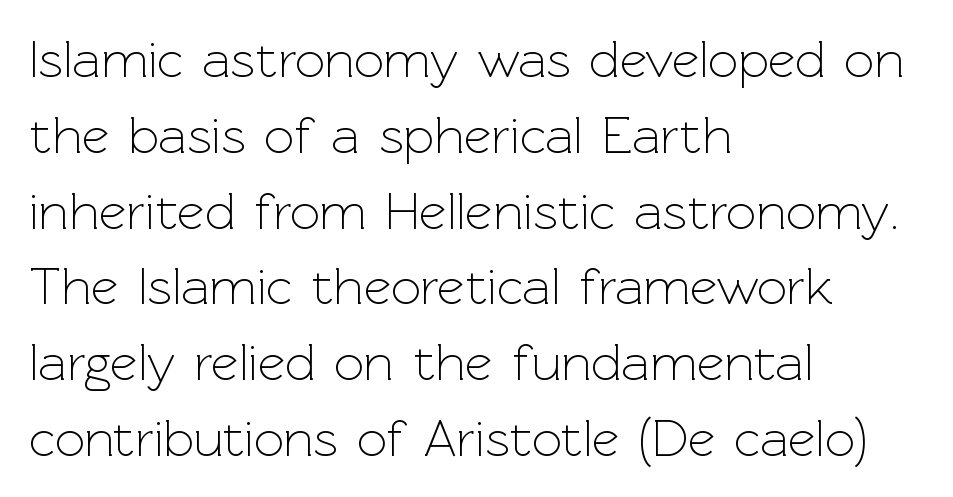
Q: Is the text bold? A: No.
Q: Is the text italic (slanted)? A: No, it is upright.
Q: Is the typeface a serif or a sans-serif typeface? A: Sans-serif.
Q: Is the text underlined? A: No.
Q: How is the paragraph aligned? A: Left-aligned.
Q: Is the spacing between letters normal or unusually wide? A: Normal.
Q: Is the spacing between lines tight, normal or loose? A: Normal.
Q: Width (condensed, normal, or wide)? A: Normal.
Q: x-height? A: Medium.
Q: Monospaced? A: No.
